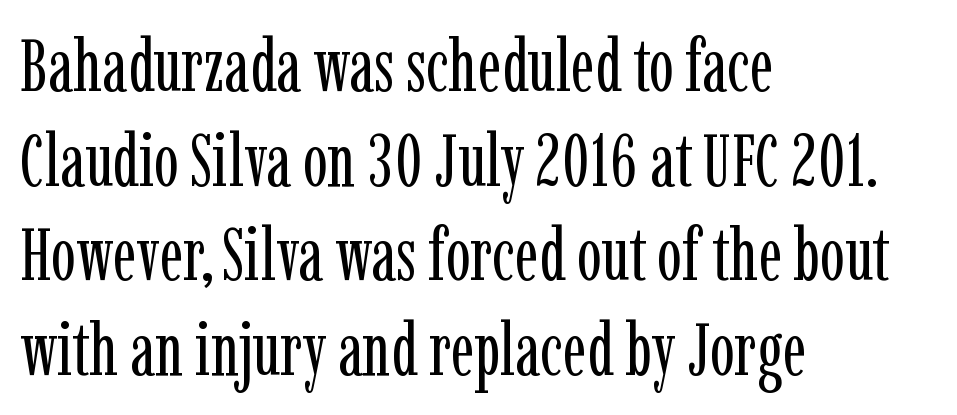
The image shows 74 px regular-weight, condensed serif type, upright; set left-aligned, normal line spacing (1.28x), normal letter spacing, not underlined; low stroke contrast and a medium x-height.
